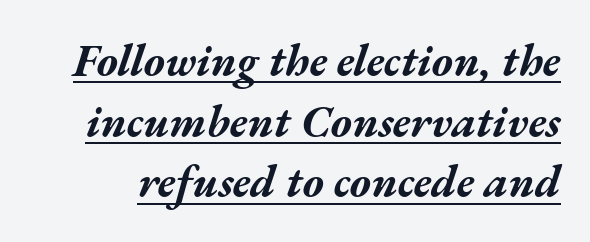
The axis of the letterforms is tilted away from vertical. Students, this is bold: see how much ink each stroke carries. Characters follow at the spacing the type designer built in. Normally led — the rows are evenly, conventionally spaced. Emphasis is given by a line drawn under the lettering.
